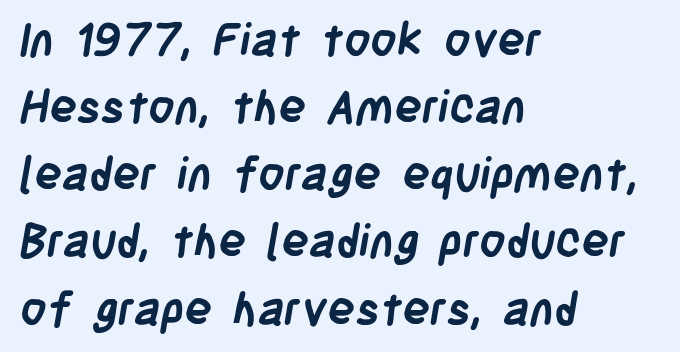
The image shows 46 px semibold, condensed sans-serif type; set left-aligned, normal line spacing (1.46x), normal letter spacing, not underlined; low stroke contrast and a large x-height.
